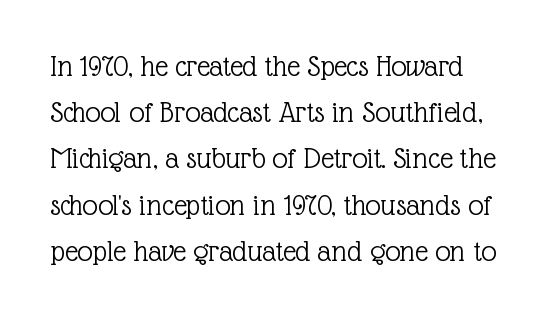
{"serif": "yes", "italic": "no", "bold": "no", "weight": "light", "width": "normal", "x_height": "medium", "monospaced": "no", "underline": "no", "line_spacing": "normal", "line_spacing_ratio": 1.49, "letter_spacing": "normal", "letter_spacing_em": 0.0, "glyph_px": 31}
